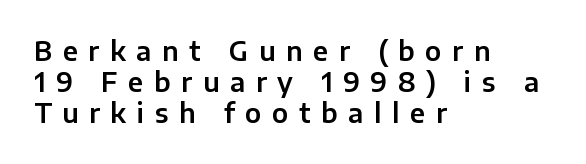
Q: Is the text italic (slanted)? A: No, it is upright.
Q: Is the text underlined? A: No.
Q: How is the paragraph aligned? A: Left-aligned.
Q: Is the spacing between letters normal or unusually wide? A: Unusually wide.
